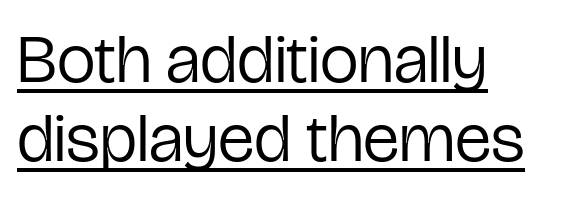
{"serif": "no", "italic": "no", "bold": "no", "weight": "regular", "width": "condensed", "stroke_contrast": "low", "x_height": "medium", "monospaced": "no", "underline": "yes", "align": "left", "line_spacing": "tight", "line_spacing_ratio": 1.14, "letter_spacing": "normal", "letter_spacing_em": 0.0, "glyph_px": 69}
